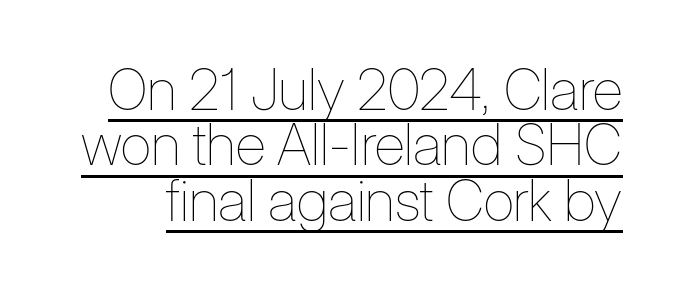
Successive baselines arrive quickly, one right under another. A typesetter would call this zero additional tracking. A typesetter would call this proportional, since set widths differ per character. Every word sits above its own underline. The weight would be labelled regular, book, light, or lighter still.
